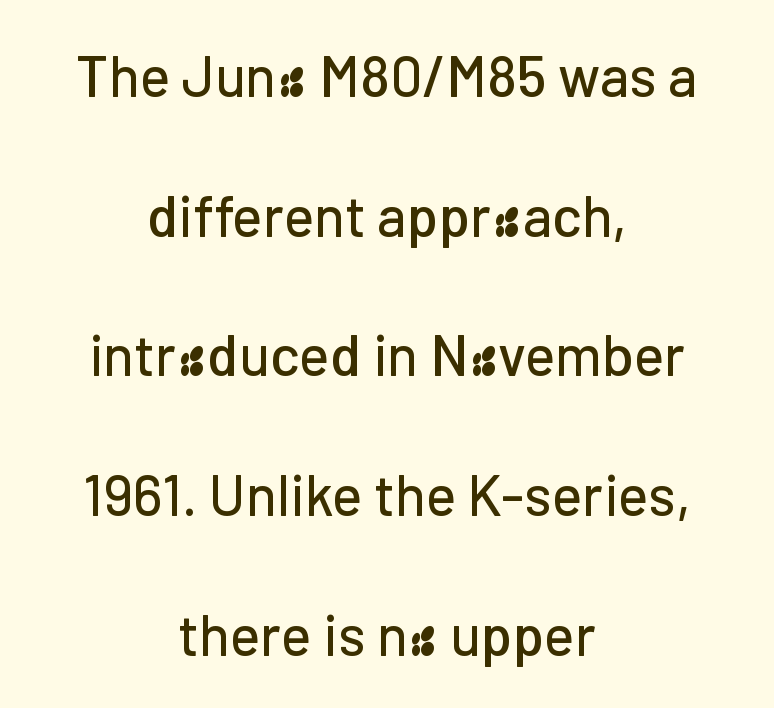
Q: Is the text italic (slanted)? A: No, it is upright.
Q: Is the typeface a serif or a sans-serif typeface? A: Sans-serif.
Q: Is the text underlined? A: No.
Q: How is the paragraph aligned? A: Centered.
Q: Is the spacing between letters normal or unusually wide? A: Normal.
Q: Is the spacing between lines tight, normal or loose? A: Loose.
Q: Width (condensed, normal, or wide)? A: Normal.
Q: Stroke contrast? A: Low.
Q: x-height? A: Medium.
Q: Monospaced? A: No.
